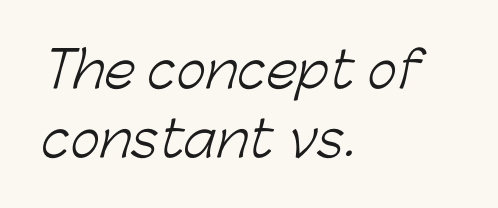
Line spacing here is normal. Proportional: the letters do not fall into vertical columns. The text was rendered using a sans face with plain stroke endings. Visually the block forms a straight wall on the left and a jagged coastline on the right.
